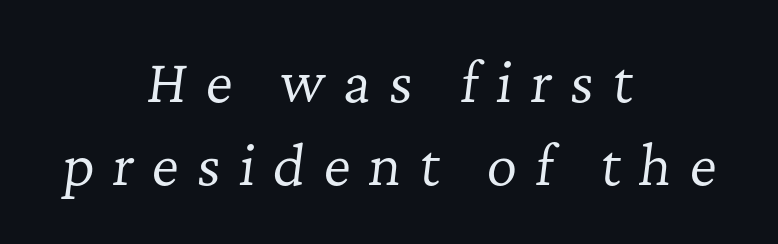
{"serif": "yes", "italic": "yes", "lean": "right", "slant_degrees": 7, "bold": "no", "weight": "regular", "width": "normal", "stroke_contrast": "low", "x_height": "medium", "monospaced": "no", "underline": "no", "align": "center", "line_spacing": "normal", "line_spacing_ratio": 1.57, "letter_spacing": "wide", "letter_spacing_em": 0.34, "glyph_px": 53}
